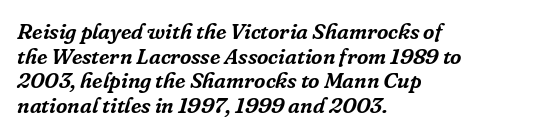
Short note: letters normally spaced. The typesetter chose a ragged-right arrangement here. A typesetter would call this leading minimal, almost set solid. In terms of posture, this sample is oblique.
